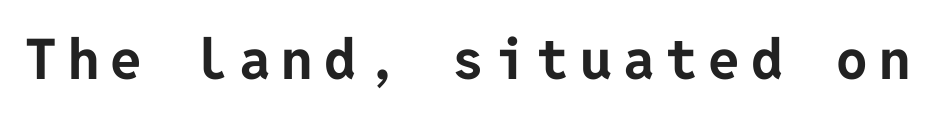
This is heavy type, rendered in bold. Only glyphs here, with clear space below each row. The type family on display is of the sans-serif kind. The rendering inserts visible extra space after every character. This is the regular roman posture of the typeface.
